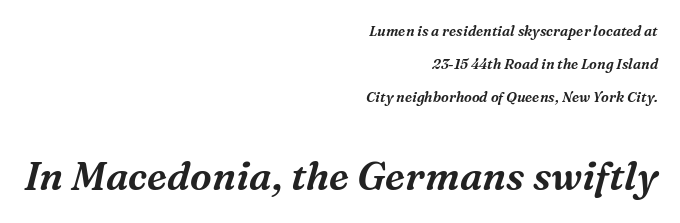
Q: Is the text italic (slanted)? A: Yes, it leans right by about 16 degrees.
Q: Is the typeface a serif or a sans-serif typeface? A: Serif.
Q: Is the text underlined? A: No.
Q: How is the paragraph aligned? A: Right-aligned.
Q: Is the spacing between letters normal or unusually wide? A: Normal.
Q: Is the spacing between lines tight, normal or loose? A: Loose.
Q: Which block of text is set in a larger size, the first (top) or the second (bottom)? A: The second (bottom) one.
Q: Width (condensed, normal, or wide)? A: Normal.
Q: Stroke contrast? A: Medium.
Q: x-height? A: Medium.
Q: Monospaced? A: No.
